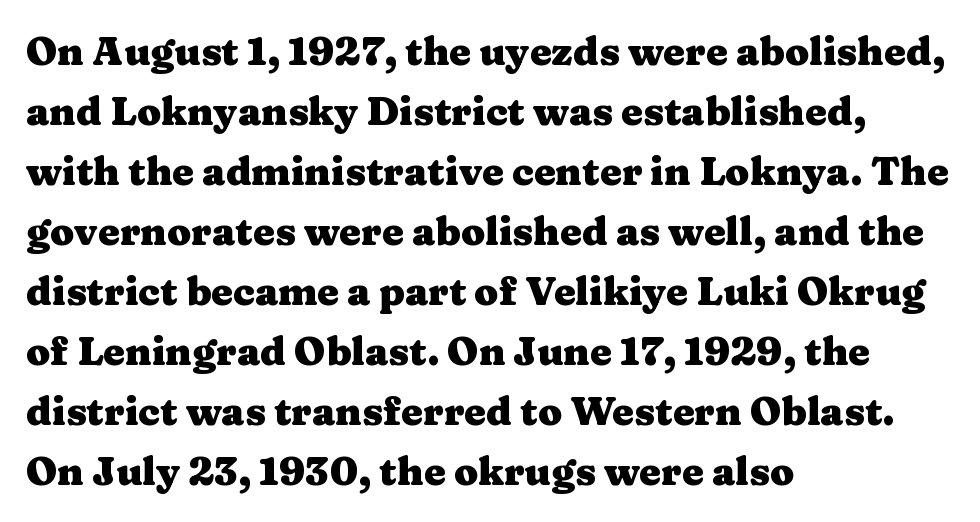
Think of a printed novel: that variable character pitch is what you see here. No word sits above an underline. Short note: letters normally spaced. This is the regular roman posture of the typeface. Is this a sans? No — the strokes have serifs. These lines sit exactly where default settings would place them.
